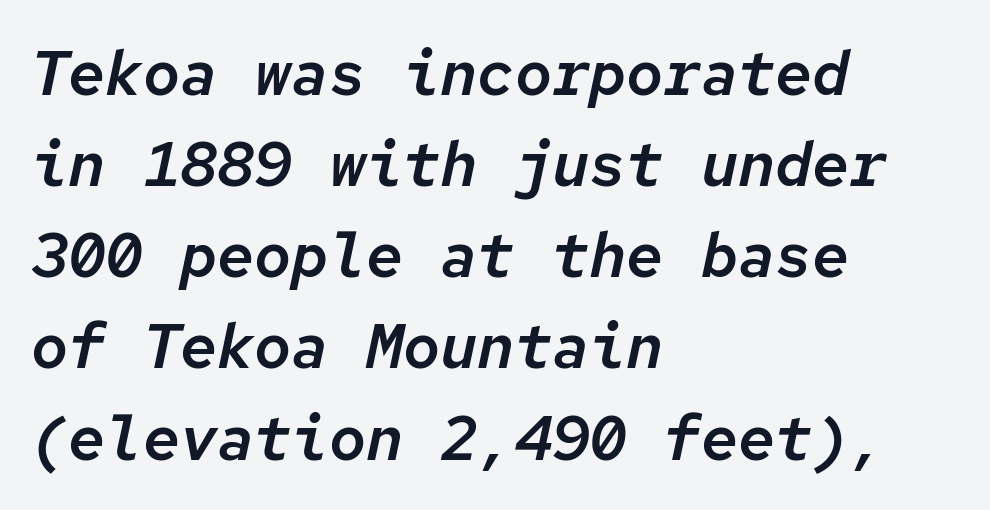
The image shows 62 px text type, italic (leaning right), monospaced; set left-aligned, normal line spacing (1.47x), normal letter spacing, not underlined; low stroke contrast and a medium x-height.
